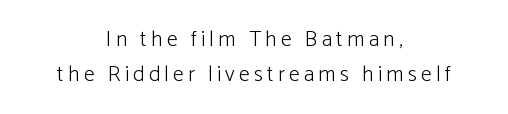
Italic? Not at all — the glyphs are vertical. Normally led — the rows are evenly, conventionally spaced. Where is the straight margin? There isn't one; the lines are centered. Check under the words: just untouched page. Compared with a typical body face, this is equally light or lighter still.
